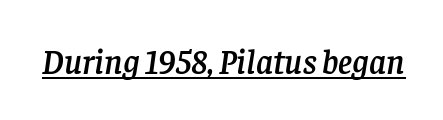
{"serif": "yes", "italic": "yes", "lean": "right", "slant_degrees": 8, "width": "normal", "stroke_contrast": "low", "x_height": "large", "monospaced": "no", "underline": "yes", "letter_spacing": "normal", "letter_spacing_em": 0.0, "glyph_px": 34}
